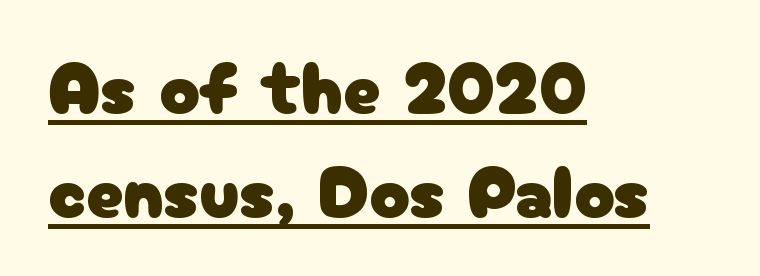
The image shows 75 px sans-serif type, upright; set left-aligned, normal line spacing (1.39x), normal letter spacing, underlined; low stroke contrast and a medium x-height.
